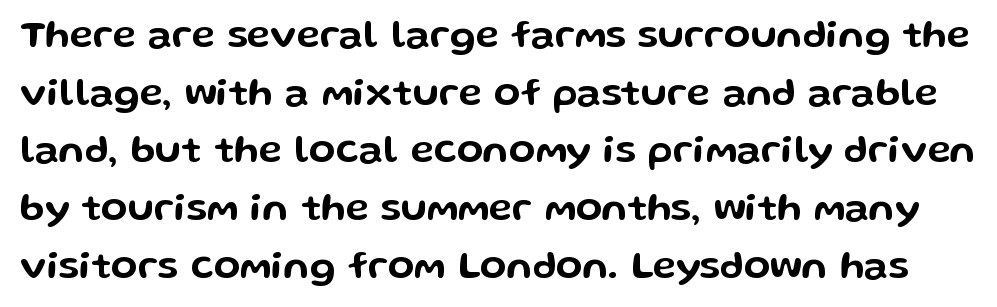
A typesetter would mark this as roman, not italic. The gaps between neighbouring characters are ordinary and unremarkable. A typesetter would call this proportional, since set widths differ per character. Each letter's strokes conclude bluntly, with no projecting serifs. Vertically, the passage feels balanced, rows spaced as you'd expect. Nobody drew a line under any word here.
